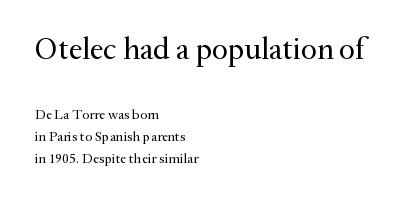
The image shows 31 px regular-weight serif type, upright; set left-aligned, normal line spacing (1.56x), normal letter spacing, not underlined; the first (top) block is 2.21x larger; medium stroke contrast and a small x-height.
